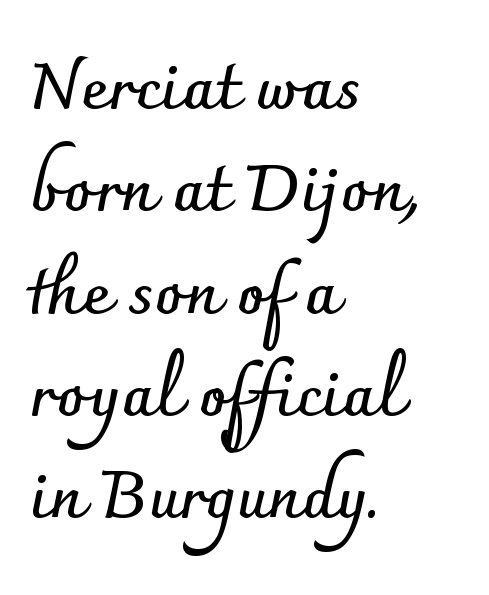
{"serif": "no", "bold": "yes", "weight": "semibold", "width": "normal", "stroke_contrast": "low", "x_height": "small", "monospaced": "no", "underline": "no", "align": "left", "line_spacing": "normal", "line_spacing_ratio": 1.55, "letter_spacing": "normal", "letter_spacing_em": 0.0, "glyph_px": 66}
